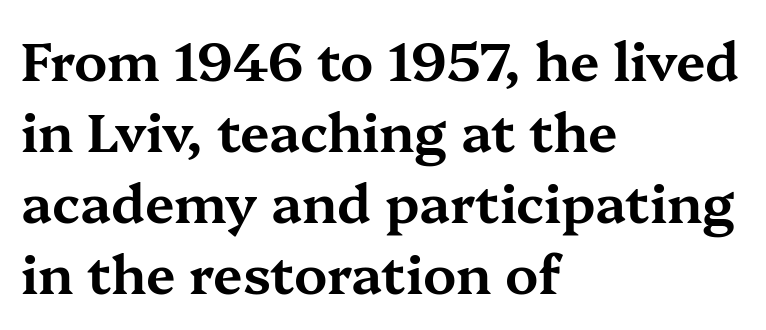
Q: Is the text italic (slanted)? A: No, it is upright.
Q: Is the typeface a serif or a sans-serif typeface? A: Serif.
Q: Is the text underlined? A: No.
Q: How is the paragraph aligned? A: Left-aligned.
Q: Is the spacing between letters normal or unusually wide? A: Normal.
Q: Is the spacing between lines tight, normal or loose? A: Normal.
Q: Width (condensed, normal, or wide)? A: Wide.
Q: Stroke contrast? A: Medium.
Q: x-height? A: Medium.
Q: Monospaced? A: No.
